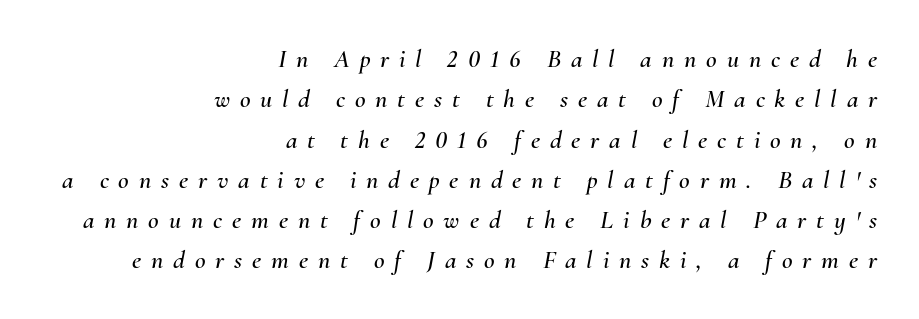
Honestly, the row spacing looks completely unremarkable. The letters are slanted; this is an italic face. The type is letterspaced generously, with wide tracking. The specimen omits any rule beneath the text block's lines. All the whitespace from short lines collects on the left.
